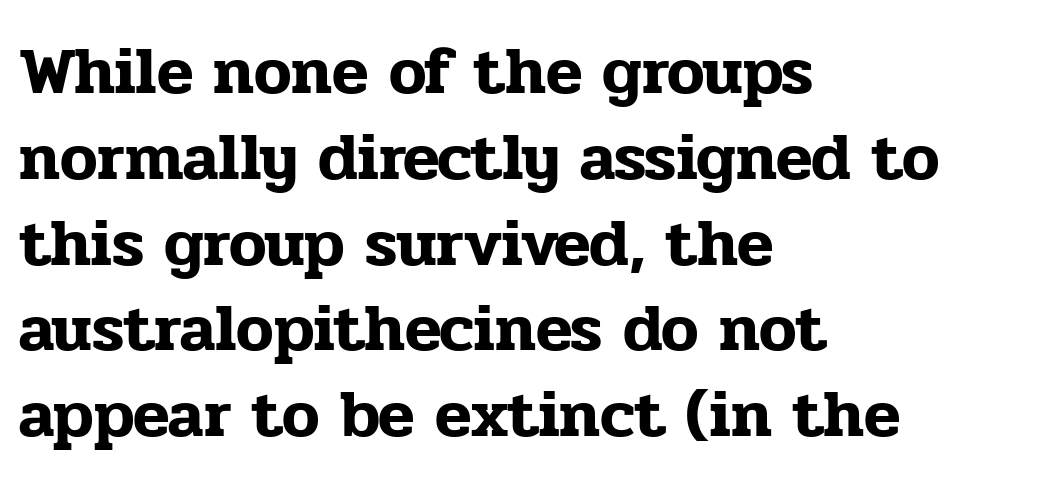
{"serif": "yes", "italic": "no", "width": "normal", "stroke_contrast": "low", "x_height": "medium", "monospaced": "no", "underline": "no", "align": "left", "line_spacing": "normal", "line_spacing_ratio": 1.28, "letter_spacing": "normal", "letter_spacing_em": 0.0, "glyph_px": 67}
